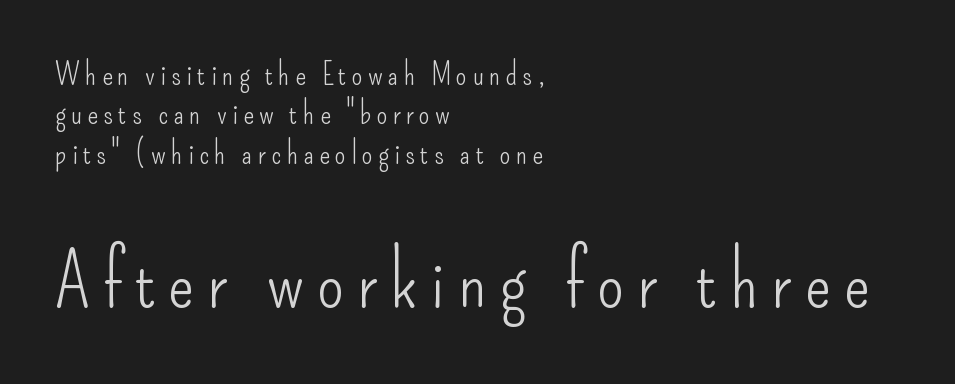
Q: Is the text bold? A: No.
Q: Is the text italic (slanted)? A: No, it is upright.
Q: Is the typeface a serif or a sans-serif typeface? A: Sans-serif.
Q: Is the text underlined? A: No.
Q: How is the paragraph aligned? A: Left-aligned.
Q: Is the spacing between lines tight, normal or loose? A: Normal.
Q: Which block of text is set in a larger size, the first (top) or the second (bottom)? A: The second (bottom) one.
Q: Width (condensed, normal, or wide)? A: Condensed.
Q: Stroke contrast? A: Low.
Q: x-height? A: Small.
Q: Monospaced? A: No.
